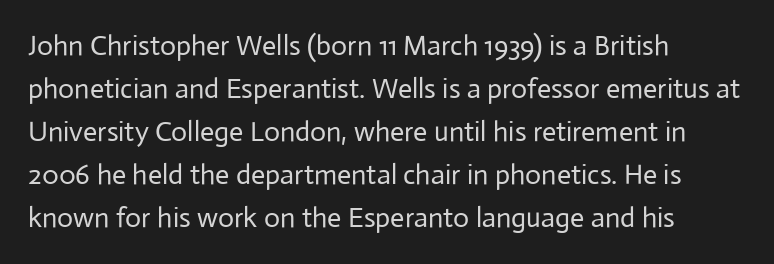
The image shows 28 px regular-weight sans-serif type, upright; set left-aligned, normal line spacing (1.54x), normal letter spacing, not underlined; low stroke contrast and a medium x-height.
